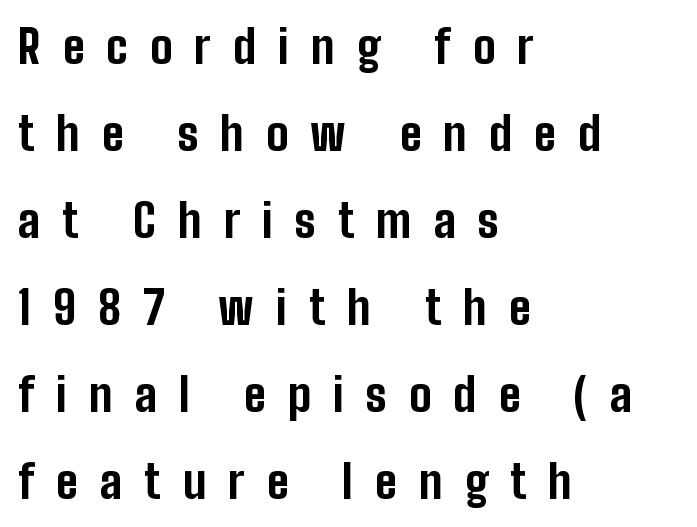
Q: Is the text bold? A: Yes.
Q: Is the text italic (slanted)? A: No, it is upright.
Q: Is the typeface a serif or a sans-serif typeface? A: Sans-serif.
Q: Is the text underlined? A: No.
Q: How is the paragraph aligned? A: Left-aligned.
Q: Is the spacing between letters normal or unusually wide? A: Unusually wide.
Q: Width (condensed, normal, or wide)? A: Condensed.
Q: Stroke contrast? A: Low.
Q: x-height? A: Medium.
Q: Monospaced? A: No.
